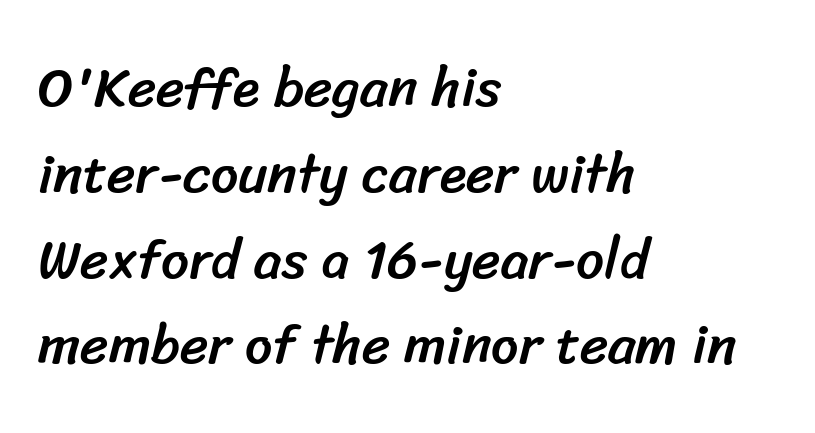
The image shows 55 px sans-serif type; set left-aligned, normal line spacing (1.56x), normal letter spacing, not underlined; low stroke contrast and a medium x-height.
